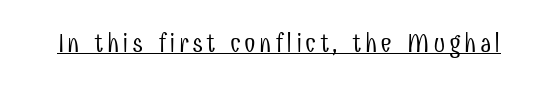
Q: Is the text bold? A: No.
Q: Is the text italic (slanted)? A: No, it is upright.
Q: Is the text underlined? A: Yes.
